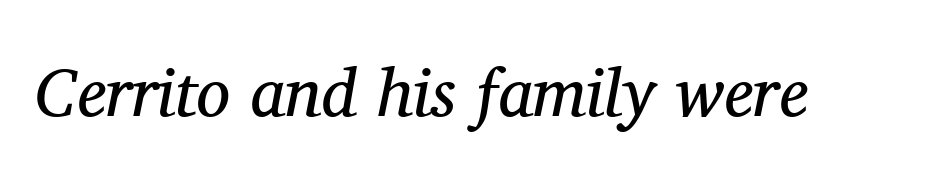
Q: Is the text bold? A: No.
Q: Is the text italic (slanted)? A: Yes, it leans right by about 11 degrees.
Q: Is the typeface a serif or a sans-serif typeface? A: Serif.
Q: Is the text underlined? A: No.
Q: Is the spacing between letters normal or unusually wide? A: Normal.
Q: Width (condensed, normal, or wide)? A: Normal.
Q: Stroke contrast? A: Medium.
Q: x-height? A: Medium.
Q: Monospaced? A: No.
